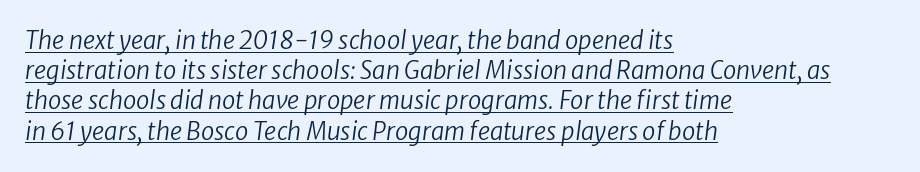
{"italic": "yes", "lean": "right", "slant_degrees": 8, "bold": "no", "underline": "yes", "align": "left", "line_spacing": "normal", "line_spacing_ratio": 1.26, "letter_spacing": "normal", "letter_spacing_em": 0.0, "glyph_px": 24}
